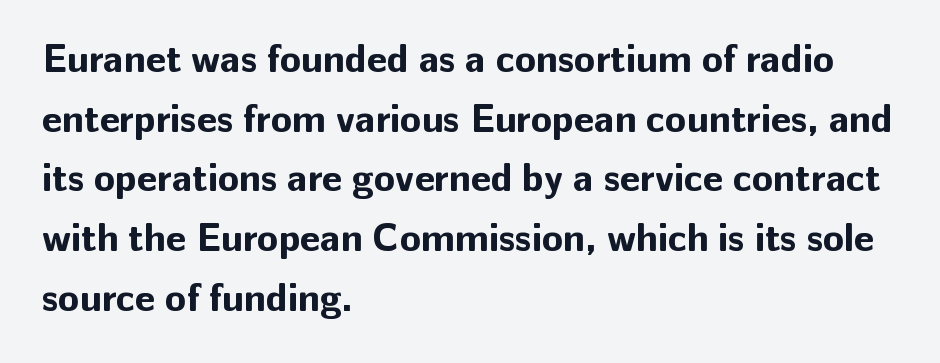
Leftover space on each line is placed entirely after the last word. Think of a printed novel: that variable character pitch is what you see here. Rule under the text: the space is simply empty. Serif or sans? Sans — the stroke terminals are bare. Short note: letters normally spaced.
